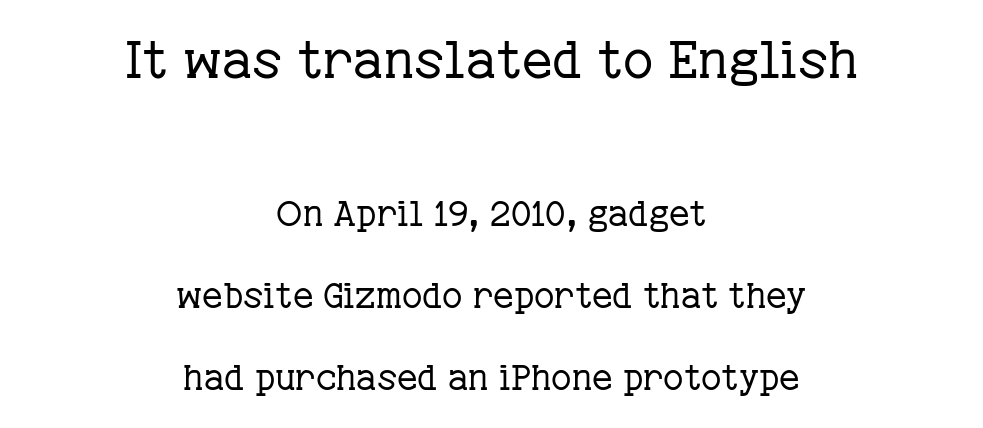
The image shows 52 px regular-weight serif type, upright; set centered, loose line spacing (2.35x), normal letter spacing, not underlined; the first (top) block is 1.49x larger; low stroke contrast and a medium x-height.
